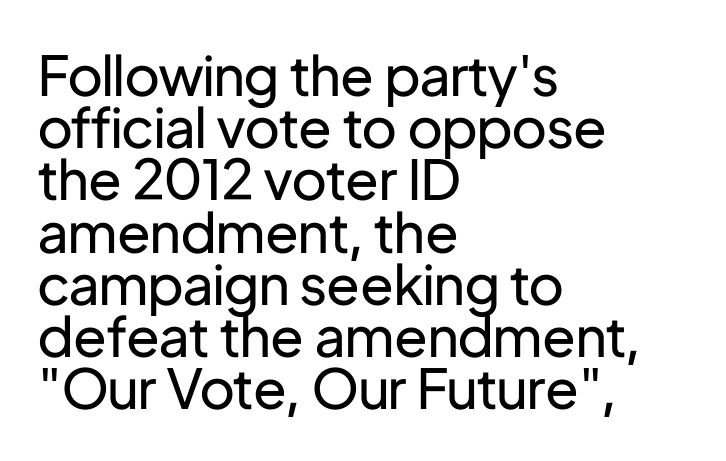
{"serif": "no", "italic": "no", "bold": "no", "weight": "regular", "width": "normal", "stroke_contrast": "low", "x_height": "medium", "monospaced": "no", "underline": "no", "align": "left", "line_spacing": "tight", "line_spacing_ratio": 0.95, "letter_spacing": "normal", "letter_spacing_em": 0.0, "glyph_px": 55}
